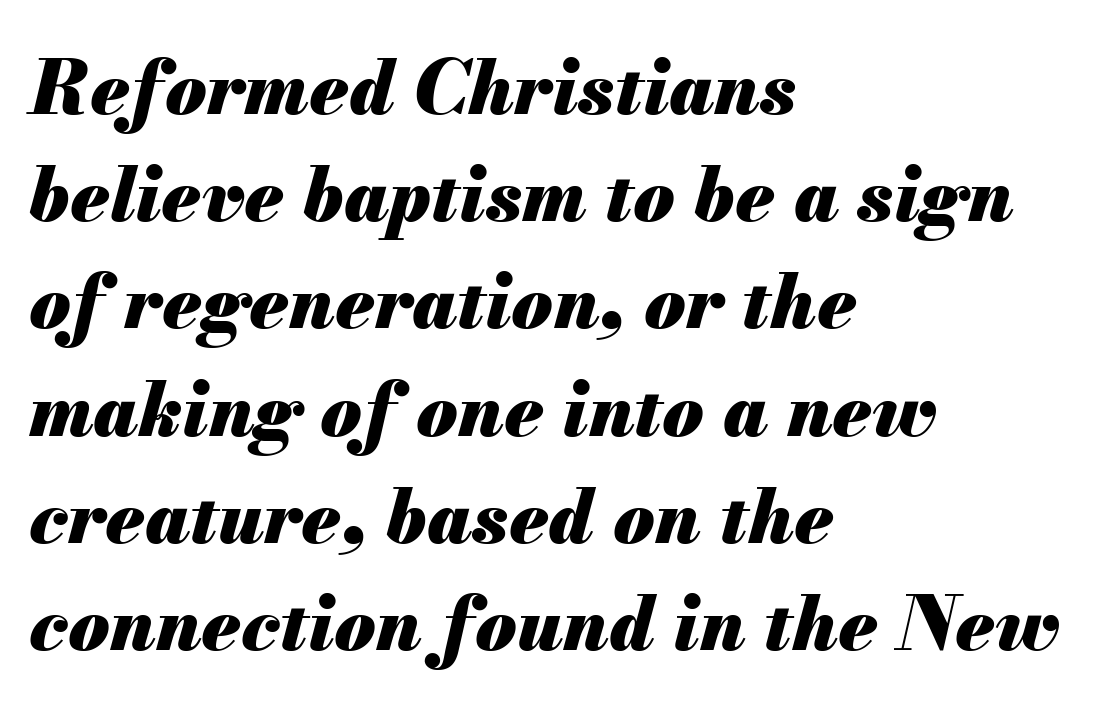
{"italic": "yes", "lean": "right", "slant_degrees": 13, "bold": "yes", "weight": "heavy", "width": "normal", "stroke_contrast": "medium", "x_height": "small", "monospaced": "no", "underline": "no", "align": "left", "line_spacing": "normal", "line_spacing_ratio": 1.43, "letter_spacing": "normal", "letter_spacing_em": 0.0, "glyph_px": 75}
